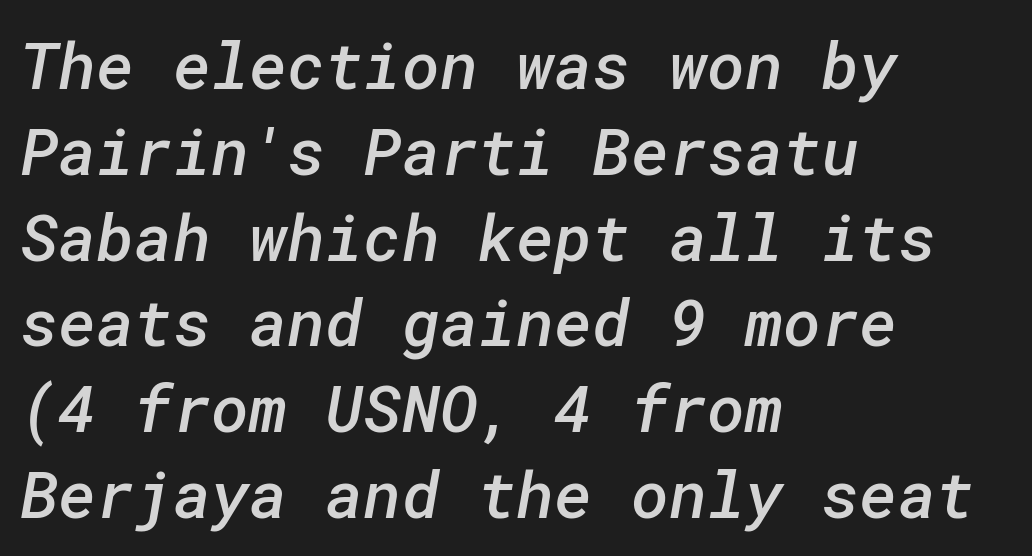
Standard letterfit; no display-style spreading of the glyphs. To sum up the face: it is a sans, with no serifs. The compositor pushed each line to the left boundary. On the weight axis this lands at semibold, roughly 600. The designer left line spacing at the default. Anything drawn beneath the words? Only blank space.
